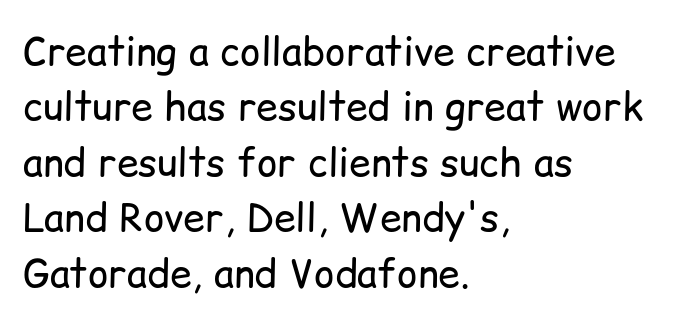
Q: Is the text bold? A: No.
Q: Is the text italic (slanted)? A: No, it is upright.
Q: Is the typeface a serif or a sans-serif typeface? A: Sans-serif.
Q: Is the text underlined? A: No.
Q: How is the paragraph aligned? A: Left-aligned.
Q: Is the spacing between letters normal or unusually wide? A: Normal.
Q: Is the spacing between lines tight, normal or loose? A: Normal.
Q: Width (condensed, normal, or wide)? A: Normal.
Q: Stroke contrast? A: Low.
Q: x-height? A: Medium.
Q: Monospaced? A: No.
